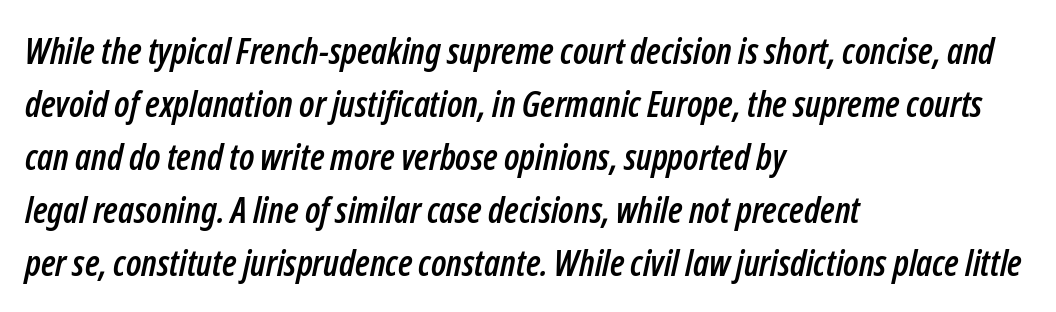
Q: Is the text italic (slanted)? A: Yes, it leans right by about 12 degrees.
Q: Is the text underlined? A: No.
Q: How is the paragraph aligned? A: Left-aligned.
Q: Is the spacing between letters normal or unusually wide? A: Normal.
Q: Is the spacing between lines tight, normal or loose? A: Normal.
Q: Width (condensed, normal, or wide)? A: Condensed.
Q: Stroke contrast? A: Low.
Q: x-height? A: Medium.
Q: Monospaced? A: No.
